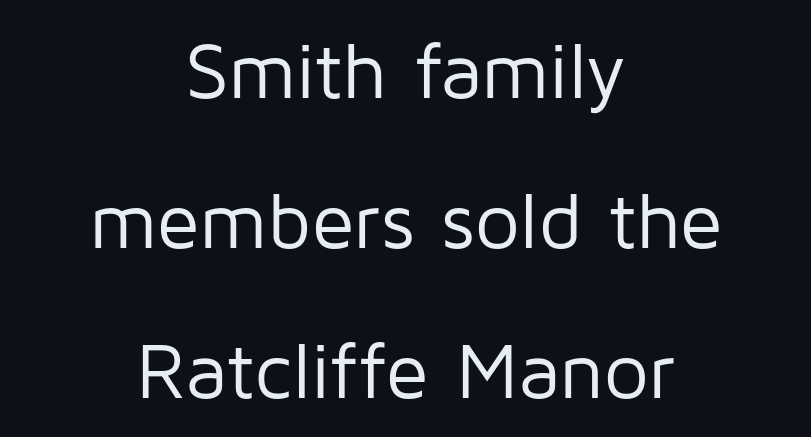
{"serif": "no", "italic": "no", "bold": "no", "weight": "regular", "width": "normal", "stroke_contrast": "low", "x_height": "medium", "monospaced": "no", "underline": "no", "align": "center", "line_spacing": "loose", "line_spacing_ratio": 1.9, "letter_spacing": "normal", "letter_spacing_em": 0.0, "glyph_px": 79}
